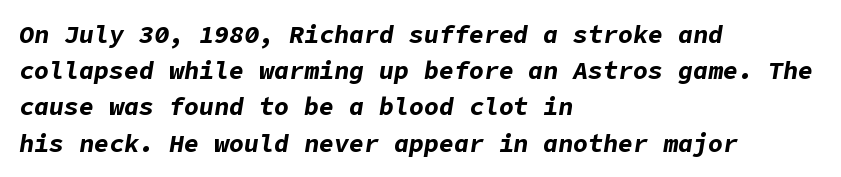
Q: Is the text bold? A: Yes.
Q: Is the text italic (slanted)? A: Yes, it leans right by about 9 degrees.
Q: Is the text underlined? A: No.
Q: How is the paragraph aligned? A: Left-aligned.
Q: Is the spacing between letters normal or unusually wide? A: Normal.
Q: Is the spacing between lines tight, normal or loose? A: Normal.
